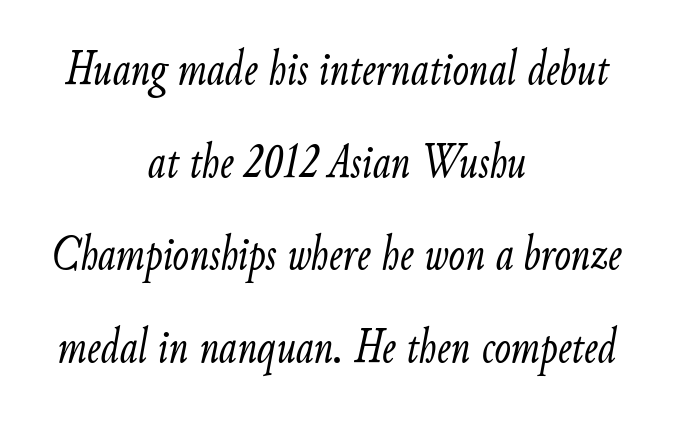
The image shows 49 px light, condensed type, italic (leaning right); set centered, line spacing 1.89x, normal letter spacing, not underlined; low stroke contrast and a small x-height.
